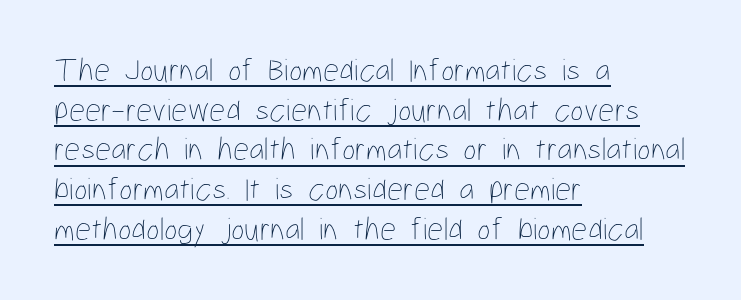
Each letter keeps its own natural width here, so spacing adapts to shape. Is the block centered? No — it sits flush against the left margin. This is roman type, the default non-slanted kind. Stroke thickness stays within the range of a standard reading face or lighter.
